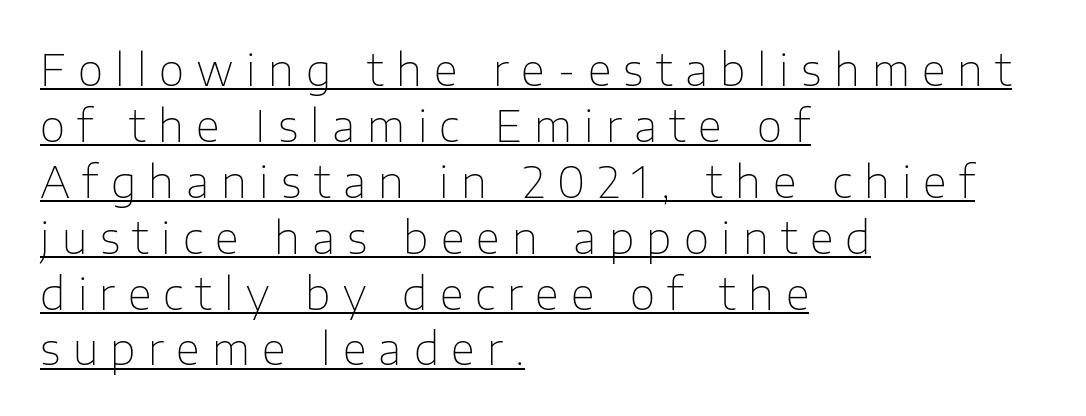
{"serif": "no", "italic": "no", "bold": "no", "weight": "thin", "width": "normal", "stroke_contrast": "low", "x_height": "medium", "monospaced": "no", "underline": "yes", "align": "left", "line_spacing": "normal", "line_spacing_ratio": 1.27, "letter_spacing": "wide", "letter_spacing_em": 0.28, "glyph_px": 44}
